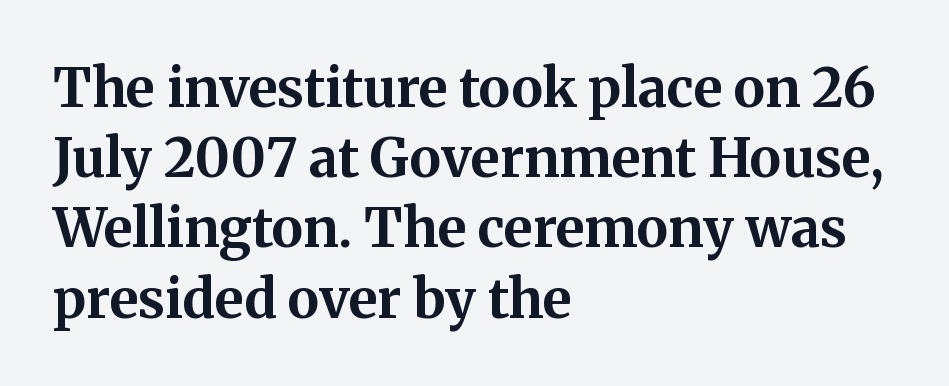
Character widths vary here, with narrow letters taking less room than wide ones. Descenders hang freely into open space. The setting favours the left margin, as ordinary paragraphs usually do. Summary of weight: heavy, a full bold. The passage shown is typeset with a serif family. Evenly set lines give the paragraph a standard silhouette.
